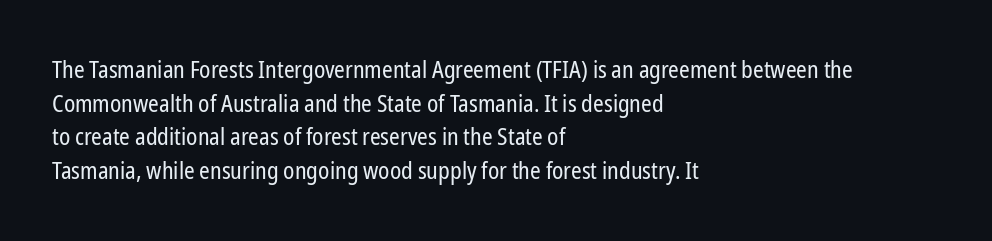
Does the copy run flush right? No — it runs flush left. Does extra space separate the letters? No, they use regular spacing. The letters look calm and open, with moderate or lighter stems. Beneath every word, the page is bare. Normally led — the rows are evenly, conventionally spaced.
